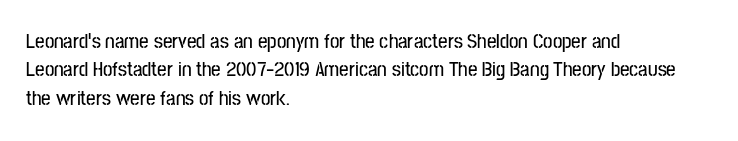
Posture: upright roman. The foot of each line stays bare and open. The passage shown stacks its lines at a standard gap. Alignment: flush left. The horizontal fit of the characters is conventional and even.
